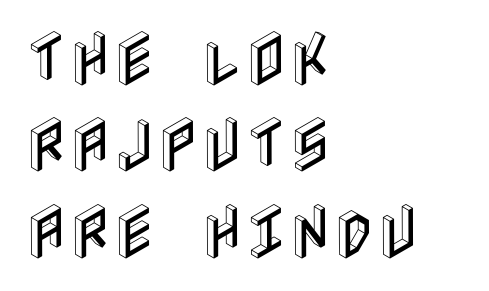
Q: Is the text italic (slanted)? A: No, it is upright.
Q: Is the text underlined? A: No.
Q: How is the paragraph aligned? A: Left-aligned.
Q: Is the spacing between letters normal or unusually wide? A: Normal.
Q: Is the spacing between lines tight, normal or loose? A: Normal.
Q: Width (condensed, normal, or wide)? A: Condensed.
Q: x-height? A: Large.
